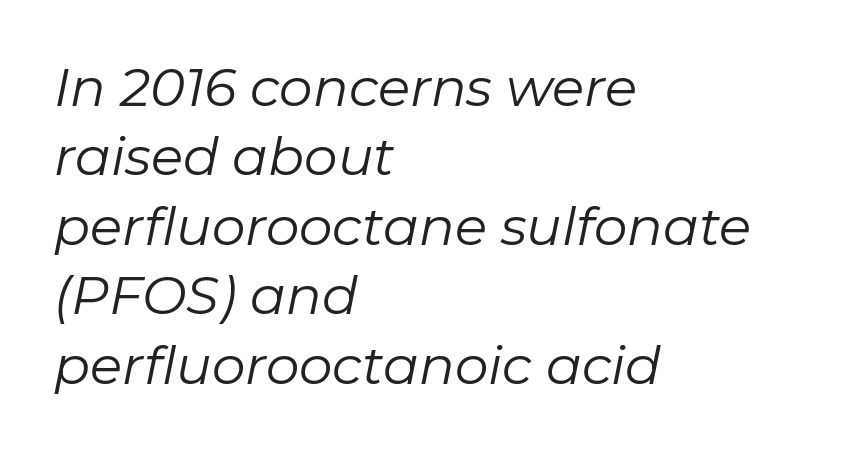
Q: Is the text bold? A: No.
Q: Is the text italic (slanted)? A: Yes, it leans right by about 11 degrees.
Q: Is the text underlined? A: No.
Q: How is the paragraph aligned? A: Left-aligned.
Q: Is the spacing between letters normal or unusually wide? A: Normal.
Q: Is the spacing between lines tight, normal or loose? A: Normal.
Q: Width (condensed, normal, or wide)? A: Normal.
Q: Stroke contrast? A: Low.
Q: x-height? A: Medium.
Q: Monospaced? A: No.
